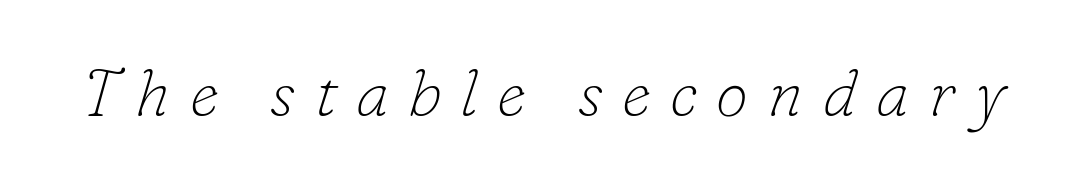
The image shows 66 px thin serif type, italic (leaning right); set unusually wide letter spacing (+0.29 em), not underlined; low stroke contrast and a small x-height.
